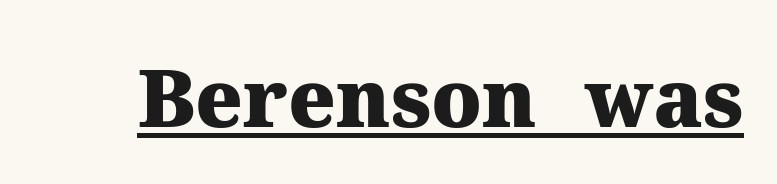
The image shows 80 px heavy serif type, upright; set normal letter spacing, underlined; medium stroke contrast and a medium x-height.
